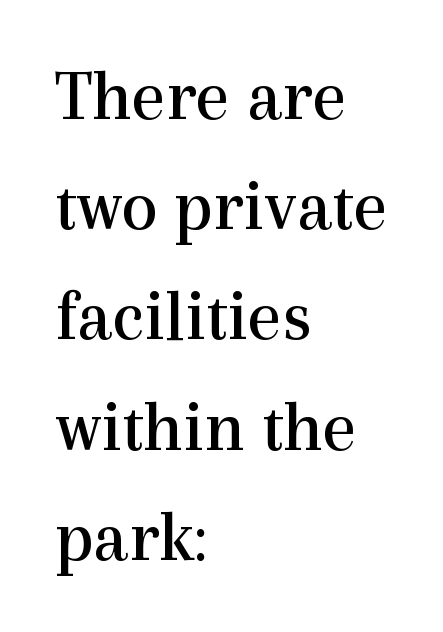
The image shows 73 px regular-weight serif type, upright; set left-aligned, normal line spacing (1.51x), normal letter spacing, not underlined; a medium x-height.
